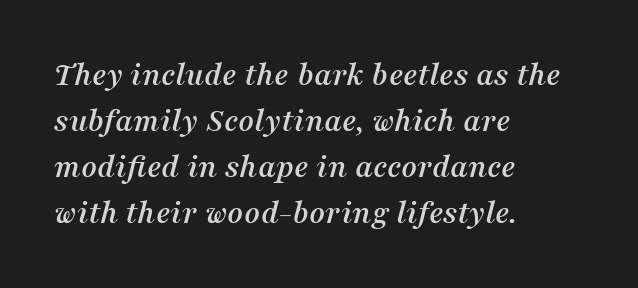
{"serif": "yes", "italic": "yes", "lean": "right", "slant_degrees": 16, "width": "normal", "stroke_contrast": "medium", "x_height": "medium", "monospaced": "no", "underline": "no", "align": "left", "line_spacing": "normal", "line_spacing_ratio": 1.35, "letter_spacing": "normal", "letter_spacing_em": 0.0, "glyph_px": 34}
